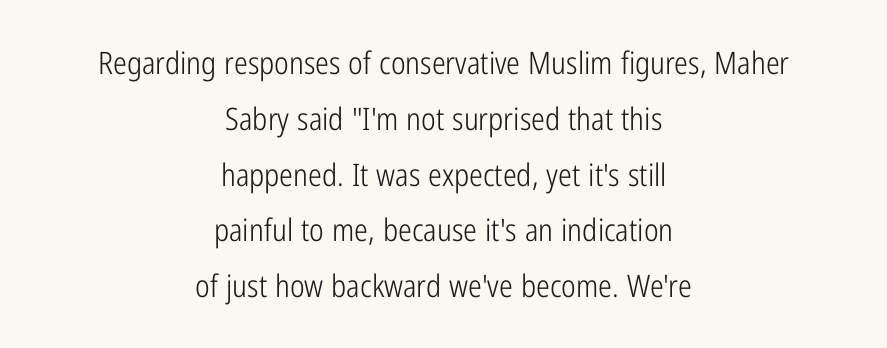
{"serif": "no", "italic": "no", "bold": "no", "weight": "light", "width": "condensed", "stroke_contrast": "low", "x_height": "medium", "monospaced": "no", "underline": "no", "align": "center", "line_spacing_ratio": 1.8, "letter_spacing": "normal", "letter_spacing_em": 0.0, "glyph_px": 31}
